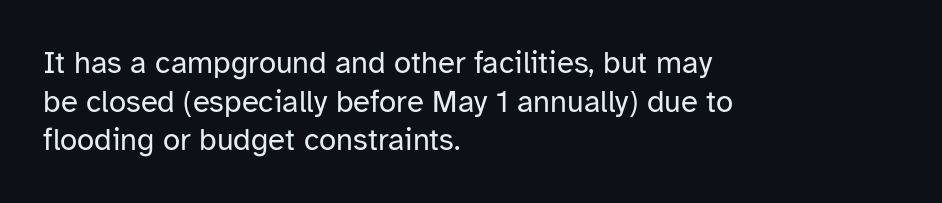
The image shows 31 px regular-weight sans-serif type, upright; set left-aligned, normal line spacing (1.25x), normal letter spacing, not underlined; low stroke contrast and a medium x-height.
